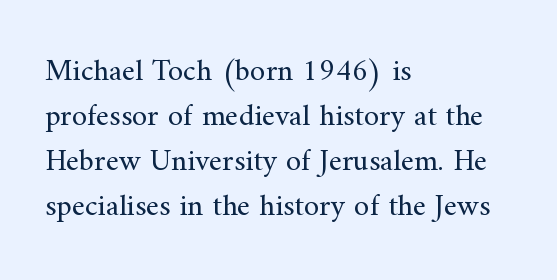
{"serif": "yes", "italic": "no", "bold": "no", "weight": "regular", "width": "normal", "stroke_contrast": "medium", "x_height": "small", "monospaced": "no", "underline": "no", "align": "left", "line_spacing": "normal", "line_spacing_ratio": 1.45, "letter_spacing": "normal", "letter_spacing_em": 0.0, "glyph_px": 31}
